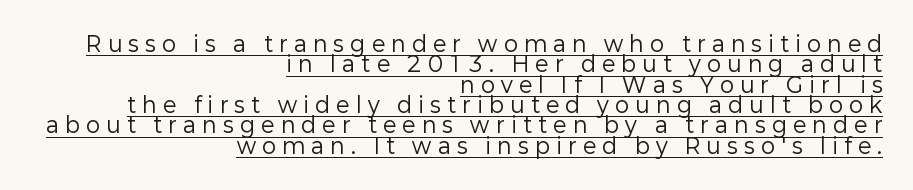
{"italic": "no", "bold": "no", "underline": "yes", "align": "right", "line_spacing": "tight", "line_spacing_ratio": 0.97, "letter_spacing": "wide", "letter_spacing_em": 0.31, "glyph_px": 21}
